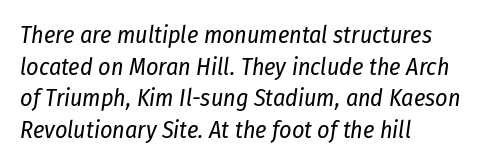
Q: Is the text bold? A: No.
Q: Is the text italic (slanted)? A: Yes, it leans right by about 8 degrees.
Q: Is the text underlined? A: No.
Q: How is the paragraph aligned? A: Left-aligned.
Q: Is the spacing between letters normal or unusually wide? A: Normal.
Q: Is the spacing between lines tight, normal or loose? A: Normal.
